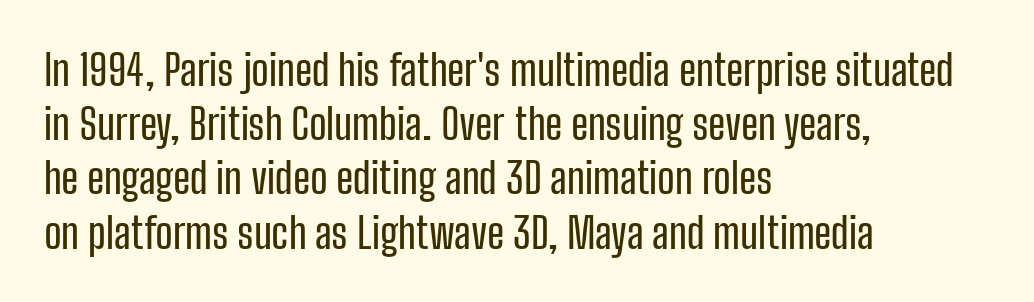
{"serif": "no", "italic": "no", "width": "condensed", "stroke_contrast": "low", "x_height": "medium", "monospaced": "no", "underline": "no", "align": "left", "line_spacing": "normal", "line_spacing_ratio": 1.29, "letter_spacing": "normal", "letter_spacing_em": 0.0, "glyph_px": 42}
